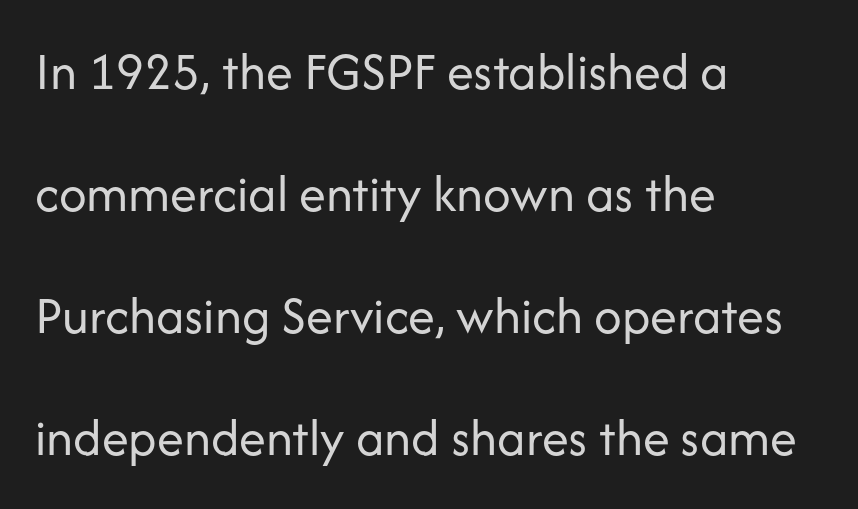
Leading: increased. When letters stand straight like this, we call the style roman or upright. Tracking value appears to be zero — textbook default spacing. Do the characters align in a grid? No, the font is proportional. Stroke terminals: plain, sans-serif. These glyphs show unthickened strokes, regular width or finer.
